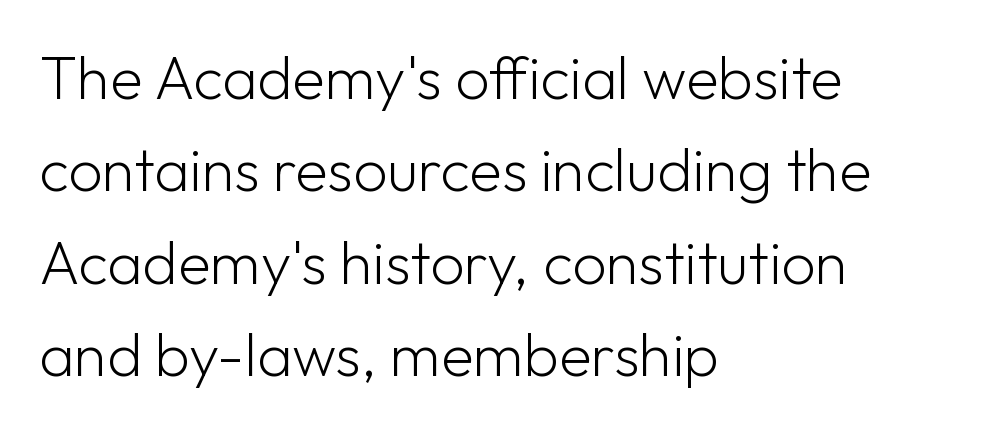
A classic flush-left, rag-right setting is used for this passage. Heft: none added — not bold. A normal amount of white space separates one row of letters from the next. This is the regular roman posture of the typeface.
